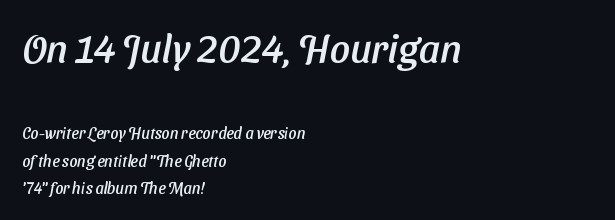
The face used here is proportionally spaced, like ordinary book or web type. Standard letterfit; no display-style spreading of the glyphs. The letters carry no serifs — their stems end cleanly without finishing strokes. The lines in this sample share a left origin and differ only in where they stop. Letters rest on an invisible, unmarked baseline.
